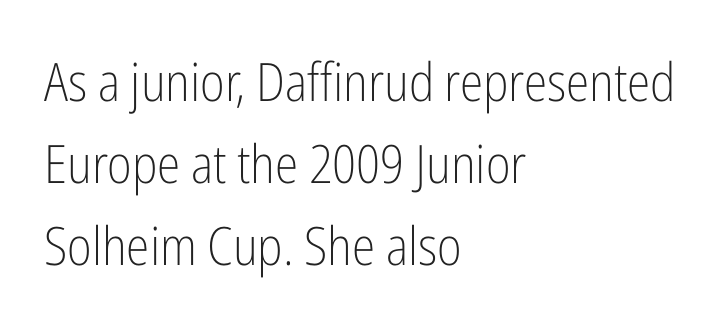
{"serif": "no", "italic": "no", "bold": "no", "weight": "light", "width": "condensed", "stroke_contrast": "low", "x_height": "medium", "monospaced": "no", "underline": "no", "align": "left", "line_spacing": "normal", "line_spacing_ratio": 1.55, "letter_spacing": "normal", "letter_spacing_em": 0.0, "glyph_px": 53}
